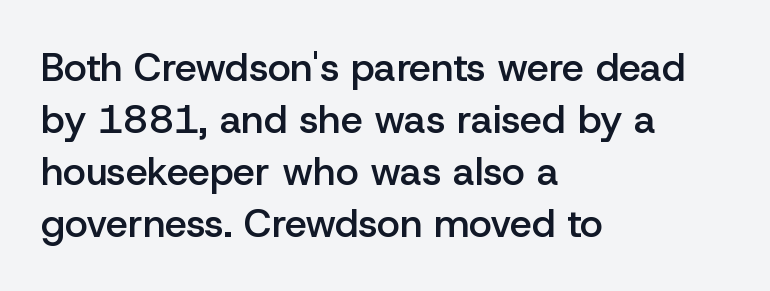
{"serif": "no", "italic": "no", "bold": "semi", "weight": "semibold", "width": "normal", "stroke_contrast": "low", "x_height": "medium", "monospaced": "no", "underline": "no", "align": "left", "line_spacing": "normal", "line_spacing_ratio": 1.33, "letter_spacing": "normal", "letter_spacing_em": 0.0, "glyph_px": 39}
